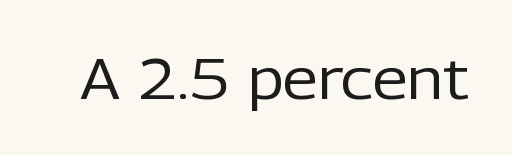
Q: Is the text bold? A: No.
Q: Is the text italic (slanted)? A: No, it is upright.
Q: Is the typeface a serif or a sans-serif typeface? A: Sans-serif.
Q: Is the text underlined? A: No.
Q: Is the spacing between letters normal or unusually wide? A: Normal.
Q: Width (condensed, normal, or wide)? A: Normal.
Q: Stroke contrast? A: Low.
Q: x-height? A: Medium.
Q: Monospaced? A: No.
